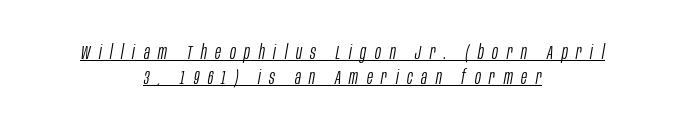
Q: Is the text bold? A: No.
Q: Is the text italic (slanted)? A: Yes, it leans right by about 10 degrees.
Q: Is the text underlined? A: Yes.
Q: How is the paragraph aligned? A: Centered.
Q: Is the spacing between letters normal or unusually wide? A: Unusually wide.
Q: Is the spacing between lines tight, normal or loose? A: Normal.
